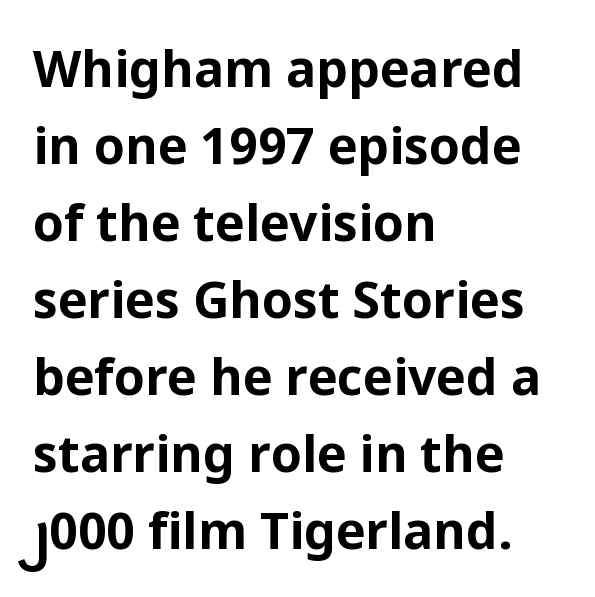
Q: Is the text bold? A: Yes.
Q: Is the text italic (slanted)? A: No, it is upright.
Q: Is the typeface a serif or a sans-serif typeface? A: Sans-serif.
Q: Is the text underlined? A: No.
Q: How is the paragraph aligned? A: Left-aligned.
Q: Is the spacing between letters normal or unusually wide? A: Normal.
Q: Is the spacing between lines tight, normal or loose? A: Normal.
Q: Width (condensed, normal, or wide)? A: Normal.
Q: Stroke contrast? A: Low.
Q: x-height? A: Medium.
Q: Monospaced? A: No.
